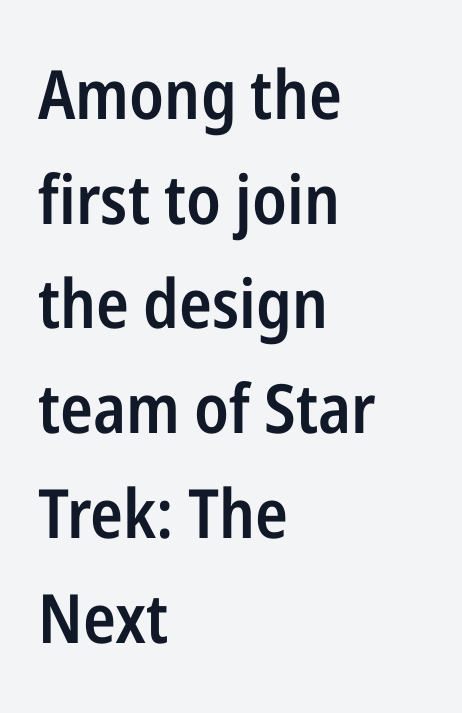
Inter-character spacing is left at the font's built-in metrics. A normal amount of white space separates one row of letters from the next. The letters advance in unequal steps, a hallmark of proportional type. Stroke terminals: plain, sans-serif. If you drew a ruler down the left edge, every line would touch it.
